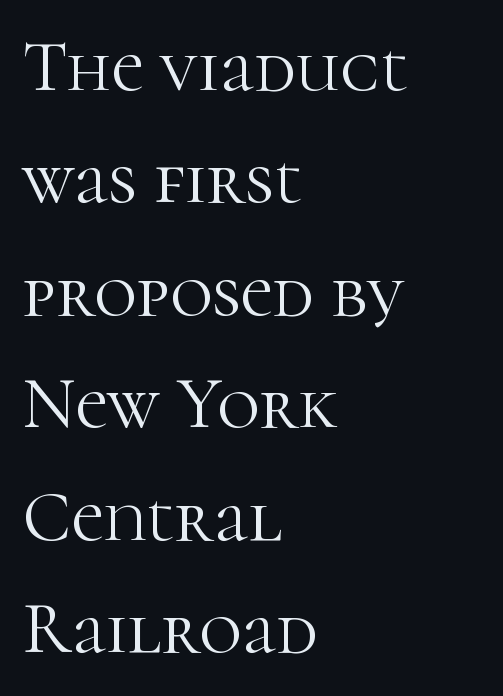
The image shows 73 px light serif type, upright; set left-aligned, normal line spacing (1.54x), normal letter spacing, not underlined; high stroke contrast and a medium x-height.
